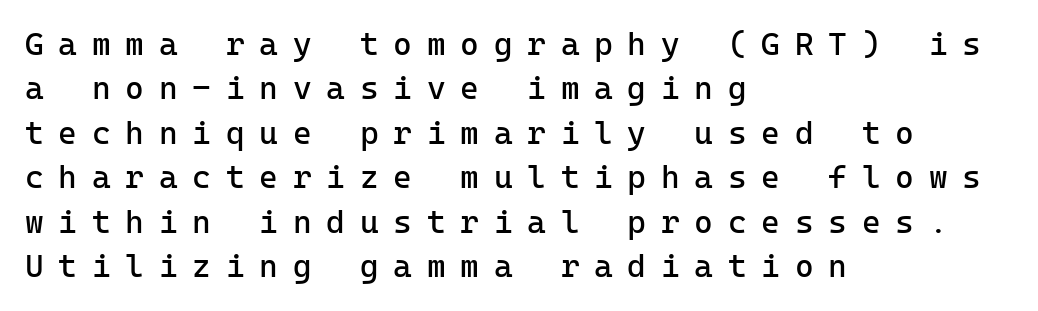
Q: Is the text bold? A: No.
Q: Is the text italic (slanted)? A: No, it is upright.
Q: Is the typeface a serif or a sans-serif typeface? A: Sans-serif.
Q: Is the text underlined? A: No.
Q: How is the paragraph aligned? A: Left-aligned.
Q: Is the spacing between letters normal or unusually wide? A: Unusually wide.
Q: Is the spacing between lines tight, normal or loose? A: Normal.
Q: Width (condensed, normal, or wide)? A: Normal.
Q: Stroke contrast? A: Low.
Q: x-height? A: Medium.
